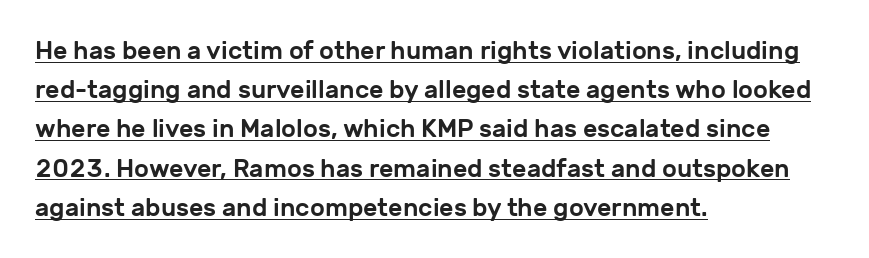
The image shows 25 px text type, upright; set left-aligned, normal line spacing (1.57x), normal letter spacing, underlined.
